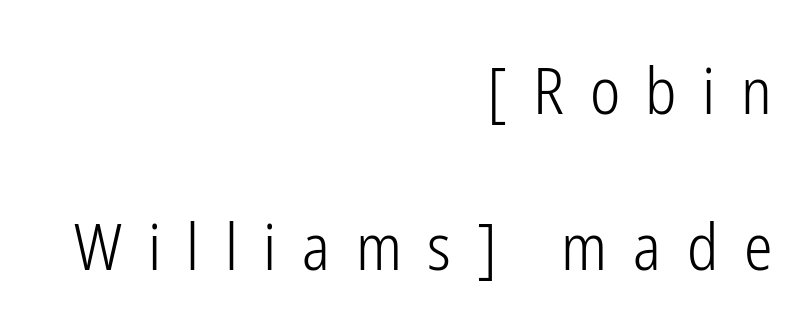
{"serif": "no", "italic": "no", "bold": "no", "weight": "light", "width": "condensed", "stroke_contrast": "low", "x_height": "medium", "monospaced": "no", "underline": "no", "align": "right", "line_spacing": "loose", "line_spacing_ratio": 2.44, "letter_spacing": "wide", "letter_spacing_em": 0.4, "glyph_px": 64}
